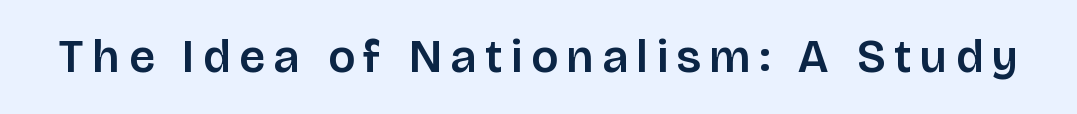
Is there any slant? The stems are plumb. Each word looks stretched out because of the extra space between its letters. A typesetter would call this proportional, since set widths differ per character. Nothing sits at the stroke ends, so this counts as sans-serif. The string is rendered with underlining switched off.
